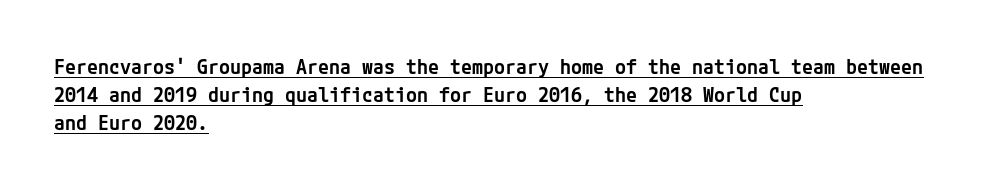
Underlined type. Italic? Not at all — the glyphs are vertical. Default kerning and tracking; the words read as compact shapes. Leading: standard. One-word summary of the alignment: left.
